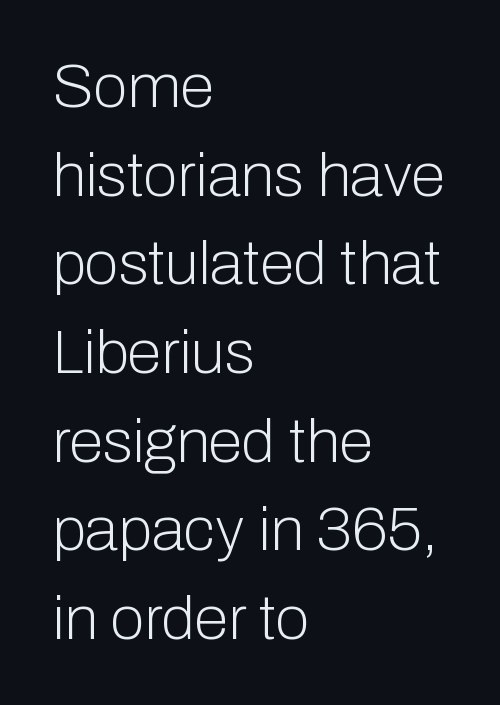
How are the letters spaced? Ordinarily, with no added tracking. Stems and bowls with no extra thickness — not bold. Compared with typical paragraphs, the rows here are spaced about the same. The typography opts for an upright posture over an oblique one.
